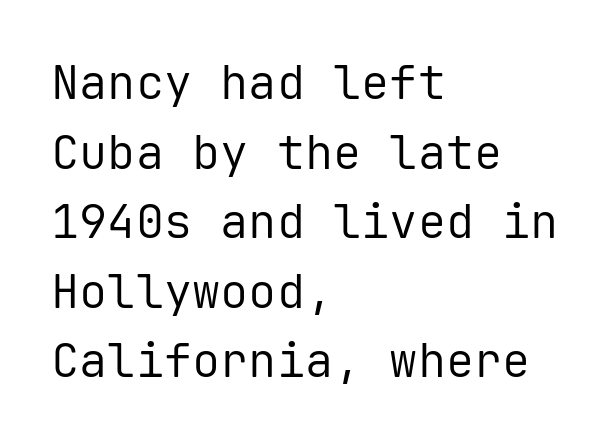
The image shows 47 px regular-weight sans-serif type, upright, monospaced; set left-aligned, normal line spacing (1.48x), normal letter spacing, not underlined; low stroke contrast and a medium x-height.
